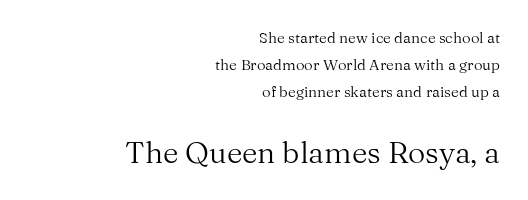
{"serif": "yes", "italic": "no", "bold": "no", "weight": "regular", "width": "normal", "stroke_contrast": "medium", "x_height": "medium", "monospaced": "no", "underline": "no", "align": "right", "line_spacing_ratio": 1.81, "letter_spacing": "normal", "letter_spacing_em": 0.0, "larger_block": "second", "size_ratio": 2.0, "glyph_px": 30}
